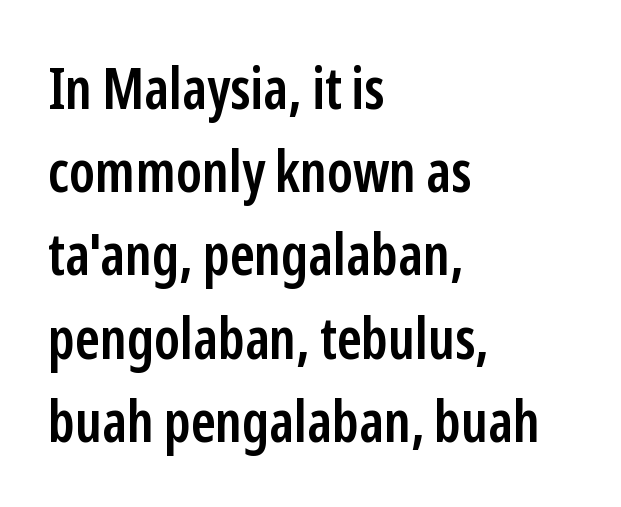
{"serif": "no", "italic": "no", "bold": "semi", "weight": "semibold", "width": "condensed", "stroke_contrast": "low", "x_height": "medium", "monospaced": "no", "underline": "no", "align": "left", "line_spacing": "normal", "line_spacing_ratio": 1.46, "letter_spacing": "normal", "letter_spacing_em": 0.0, "glyph_px": 57}
